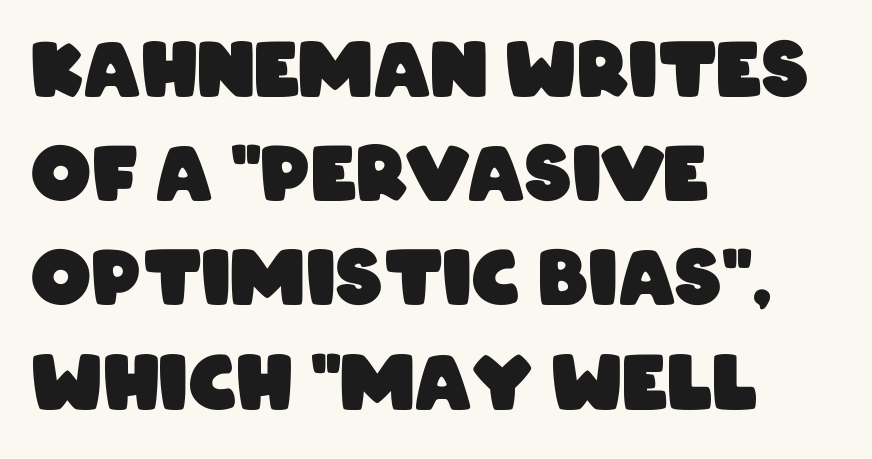
The image shows 75 px heavy, condensed sans-serif type; set left-aligned, normal line spacing (1.39x), normal letter spacing, not underlined; low stroke contrast and a large x-height.
